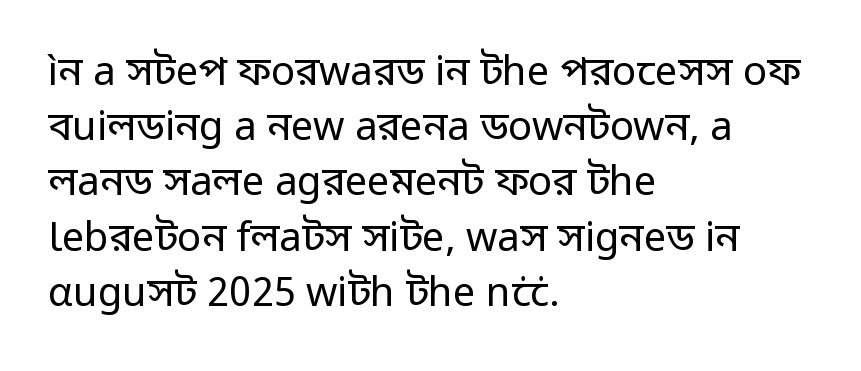
{"serif": "no", "italic": "no", "bold": "no", "weight": "regular", "width": "normal", "stroke_contrast": "low", "x_height": "medium", "monospaced": "no", "underline": "no", "align": "left", "line_spacing": "normal", "line_spacing_ratio": 1.38, "letter_spacing": "normal", "letter_spacing_em": 0.0, "glyph_px": 40}
